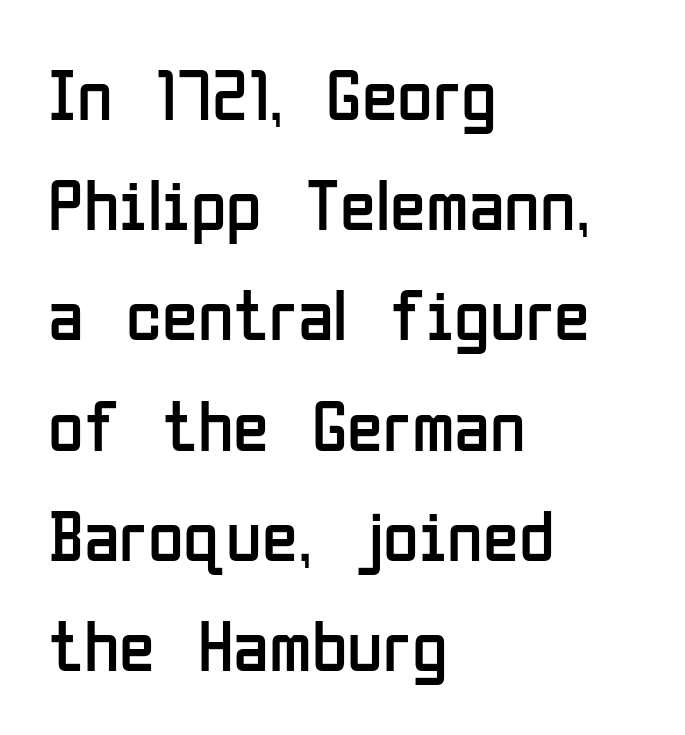
Q: Is the text bold? A: No.
Q: Is the text italic (slanted)? A: No, it is upright.
Q: Is the typeface a serif or a sans-serif typeface? A: Sans-serif.
Q: Is the text underlined? A: No.
Q: How is the paragraph aligned? A: Left-aligned.
Q: Is the spacing between letters normal or unusually wide? A: Normal.
Q: Is the spacing between lines tight, normal or loose? A: Normal.
Q: Width (condensed, normal, or wide)? A: Condensed.
Q: Stroke contrast? A: Low.
Q: x-height? A: Medium.
Q: Monospaced? A: No.
